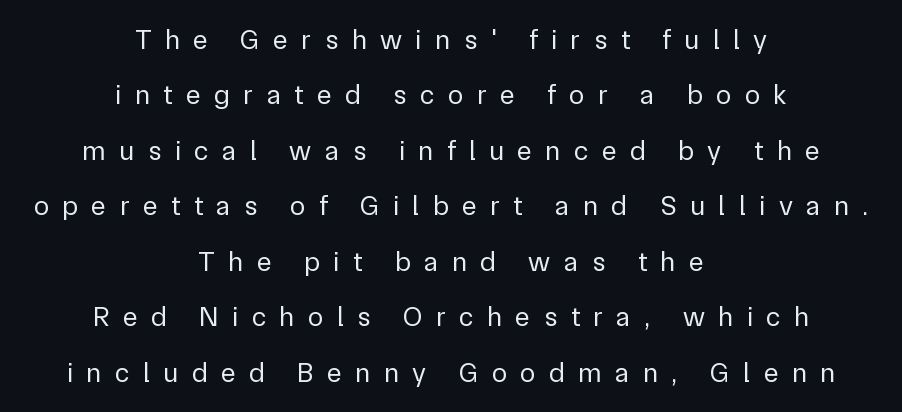
The image shows 28 px regular-weight sans-serif type, upright; set centered, loose line spacing (1.98x), unusually wide letter spacing (+0.48 em), not underlined; low stroke contrast and a medium x-height.
